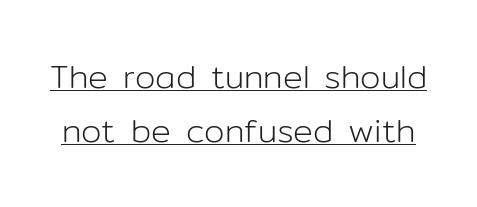
The image shows 33 px light sans-serif type, upright; set normal line spacing (1.64x), normal letter spacing, underlined; low stroke contrast and a medium x-height.
